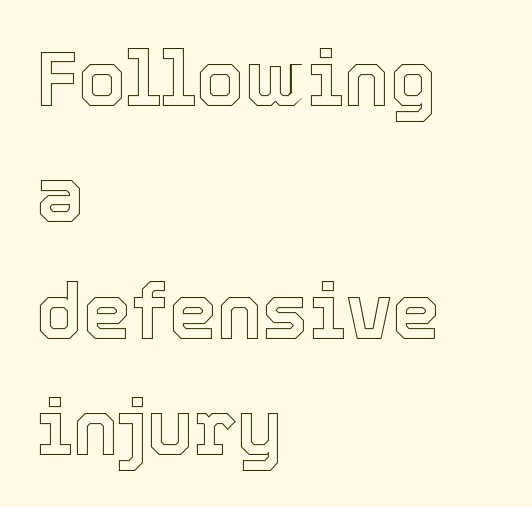
The image shows 77 px text type, upright; set left-aligned, normal line spacing (1.51x), normal letter spacing, not underlined; a medium x-height.
